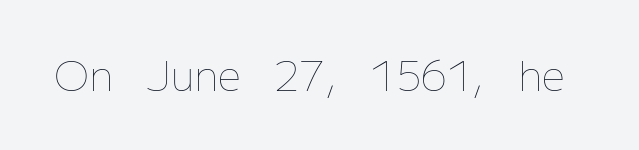
Q: Is the text bold? A: No.
Q: Is the text italic (slanted)? A: No, it is upright.
Q: Is the text underlined? A: No.
Q: Is the spacing between letters normal or unusually wide? A: Normal.
Q: Width (condensed, normal, or wide)? A: Normal.
Q: Stroke contrast? A: Low.
Q: x-height? A: Medium.
Q: Monospaced? A: No.
